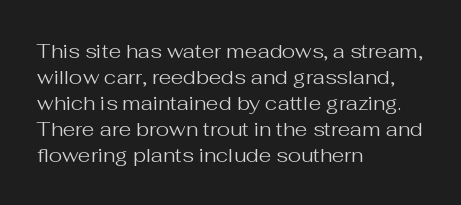
{"italic": "no", "bold": "no", "underline": "no", "align": "left", "line_spacing": "normal", "line_spacing_ratio": 1.3, "letter_spacing": "normal", "letter_spacing_em": 0.0, "glyph_px": 20}
